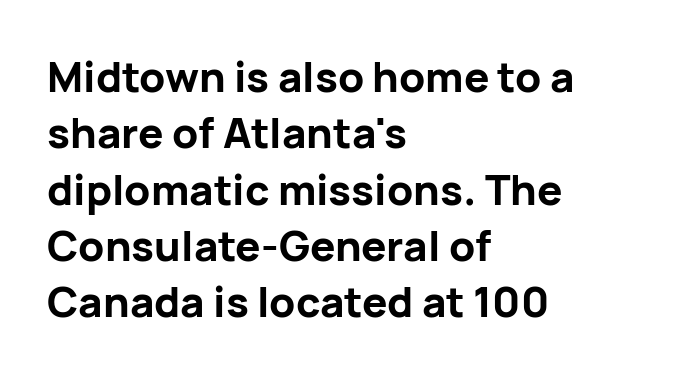
The designer left line spacing at the default. Emphasis by weight is at full strength: bold. The gap between lines stays unmarked. The characters display no serif detailing; their extremities are plain.
